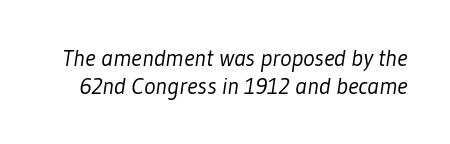
The image shows 24 px text type; set line spacing 1.17x, normal letter spacing, not underlined.
